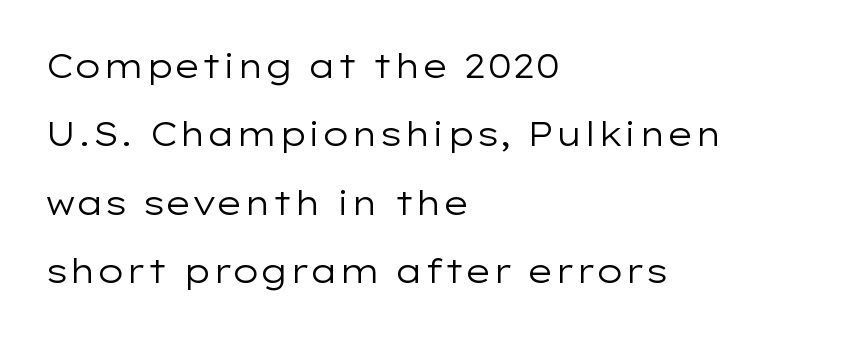
{"serif": "no", "italic": "no", "bold": "no", "weight": "regular", "width": "wide", "stroke_contrast": "low", "x_height": "medium", "monospaced": "no", "underline": "no", "align": "left", "line_spacing": "loose", "line_spacing_ratio": 2.07, "letter_spacing": "normal", "letter_spacing_em": 0.0, "glyph_px": 33}
